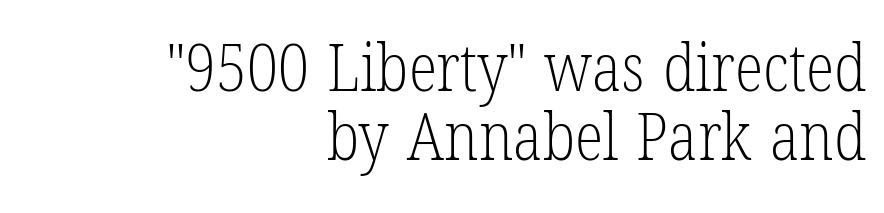
{"serif": "yes", "italic": "no", "bold": "no", "weight": "light", "width": "condensed", "stroke_contrast": "low", "x_height": "medium", "monospaced": "no", "underline": "no", "align": "right", "line_spacing": "tight", "line_spacing_ratio": 1.05, "letter_spacing": "normal", "letter_spacing_em": 0.0, "glyph_px": 66}
